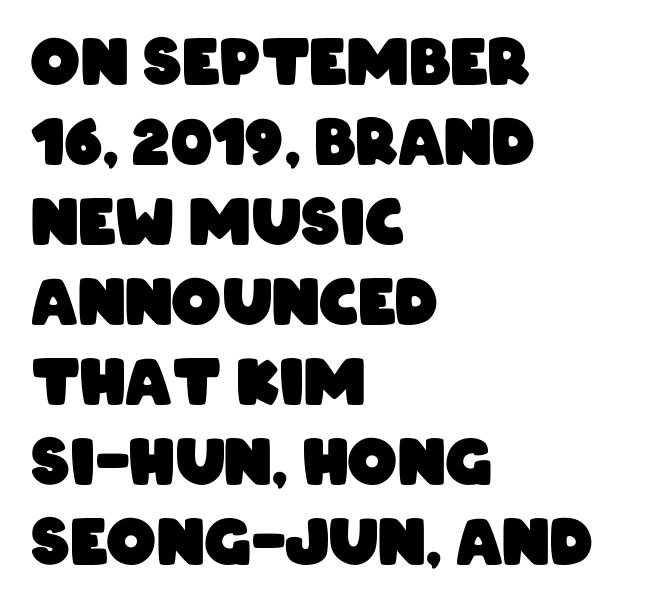
Q: Is the text bold? A: Yes.
Q: Is the typeface a serif or a sans-serif typeface? A: Sans-serif.
Q: Is the text underlined? A: No.
Q: How is the paragraph aligned? A: Left-aligned.
Q: Is the spacing between letters normal or unusually wide? A: Normal.
Q: Is the spacing between lines tight, normal or loose? A: Normal.
Q: Width (condensed, normal, or wide)? A: Condensed.
Q: Stroke contrast? A: Low.
Q: x-height? A: Large.
Q: Monospaced? A: No.
